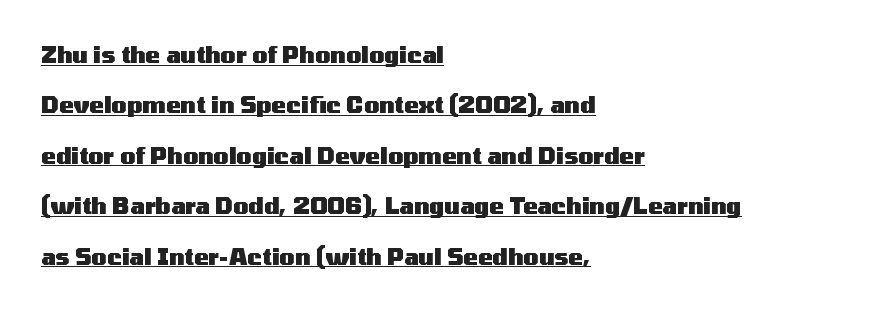
{"italic": "no", "bold": "yes", "underline": "yes", "align": "left", "line_spacing": "loose", "line_spacing_ratio": 2.29, "letter_spacing": "normal", "letter_spacing_em": 0.0, "glyph_px": 22}
